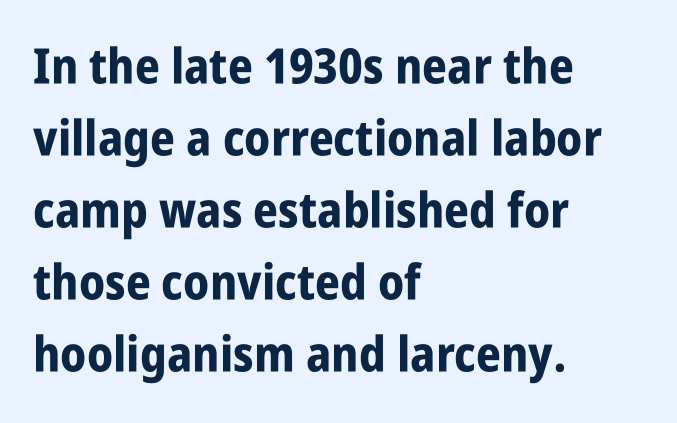
{"serif": "no", "italic": "no", "bold": "yes", "weight": "bold", "width": "condensed", "stroke_contrast": "low", "x_height": "large", "monospaced": "no", "underline": "no", "align": "left", "line_spacing": "normal", "line_spacing_ratio": 1.47, "letter_spacing": "normal", "letter_spacing_em": 0.0, "glyph_px": 49}
